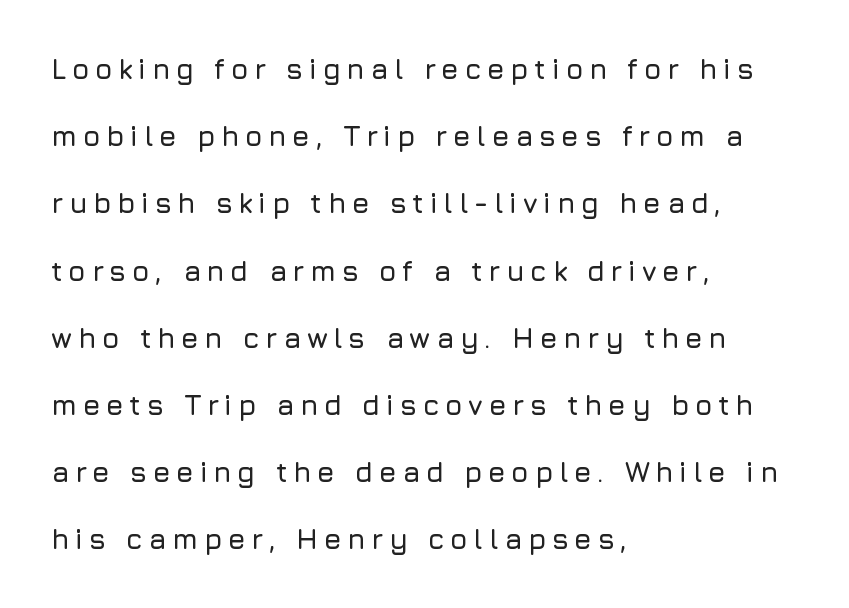
{"serif": "no", "italic": "no", "width": "normal", "stroke_contrast": "low", "x_height": "medium", "monospaced": "no", "underline": "no", "align": "left", "line_spacing": "loose", "line_spacing_ratio": 2.4, "letter_spacing": "wide", "letter_spacing_em": 0.2, "glyph_px": 28}
